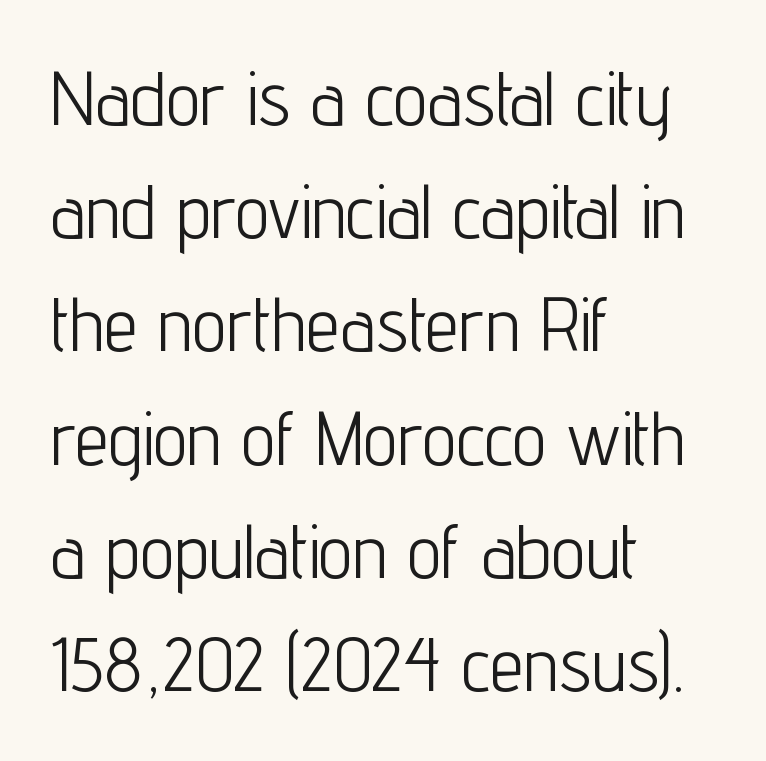
{"serif": "no", "italic": "no", "bold": "no", "weight": "light", "width": "condensed", "stroke_contrast": "low", "x_height": "medium", "monospaced": "no", "underline": "no", "align": "left", "line_spacing": "normal", "line_spacing_ratio": 1.49, "letter_spacing": "normal", "letter_spacing_em": 0.0, "glyph_px": 76}
